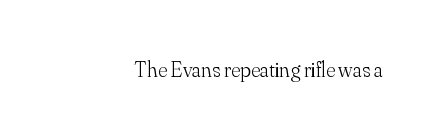
{"italic": "no", "bold": "no", "underline": "no", "letter_spacing": "normal", "letter_spacing_em": 0.0, "glyph_px": 22}
